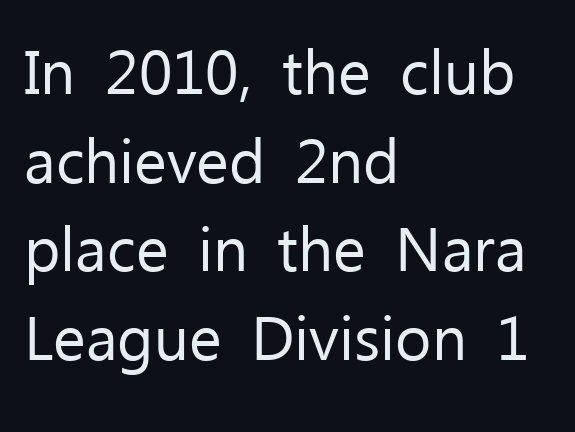
The image shows 62 px regular-weight sans-serif type, upright; set left-aligned, normal line spacing (1.43x), normal letter spacing, not underlined; low stroke contrast and a medium x-height.
